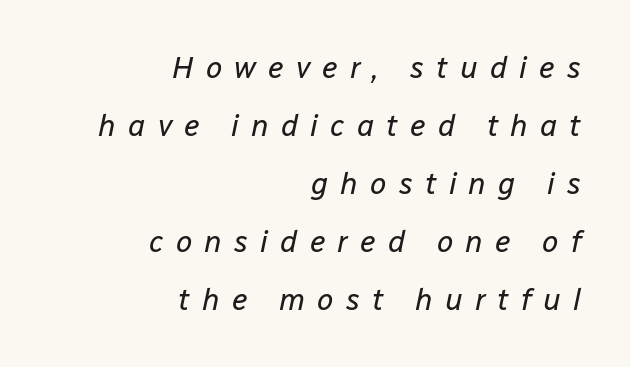
The image shows 30 px regular-weight type, italic (leaning right); set right-aligned, loose line spacing (1.93x), unusually wide letter spacing (+0.4 em), not underlined; low stroke contrast and a medium x-height.
